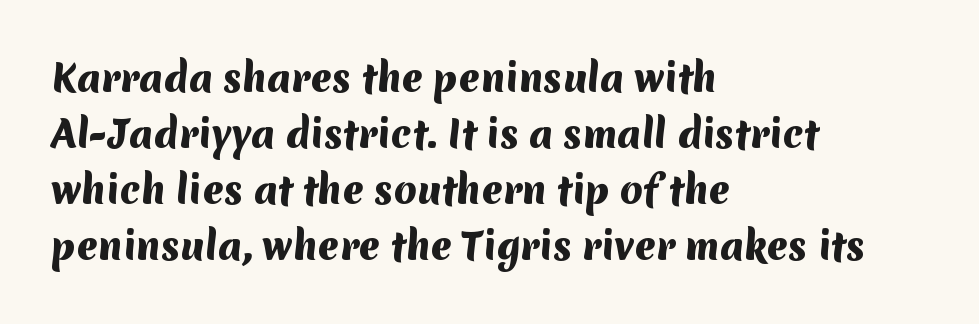
Casual observation: everything's shoved over to the left. Look at the bottom of the vertical strokes: they stop flat, with no serifs. How would I describe the line gaps? Plain and ordinary. The space directly below the letters is spotless. Caption: bold face, heavy strokes.
